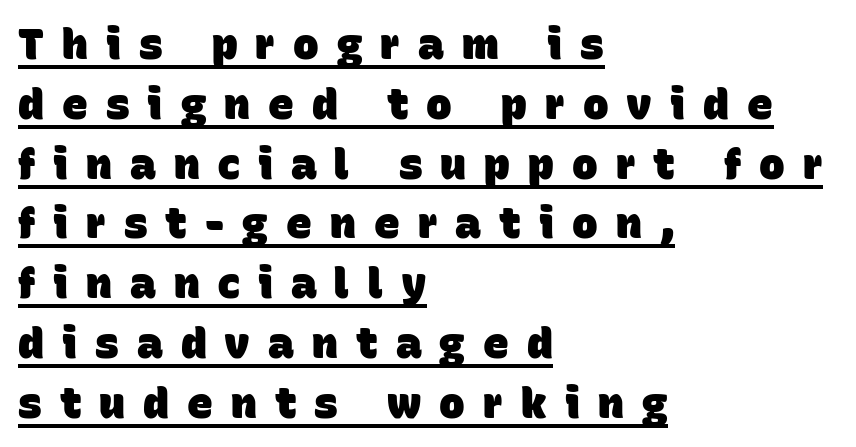
Q: Is the text bold? A: Yes.
Q: Is the typeface a serif or a sans-serif typeface? A: Sans-serif.
Q: Is the text underlined? A: Yes.
Q: How is the paragraph aligned? A: Left-aligned.
Q: Is the spacing between letters normal or unusually wide? A: Unusually wide.
Q: Is the spacing between lines tight, normal or loose? A: Normal.
Q: Width (condensed, normal, or wide)? A: Normal.
Q: Stroke contrast? A: Low.
Q: x-height? A: Large.
Q: Monospaced? A: No.
